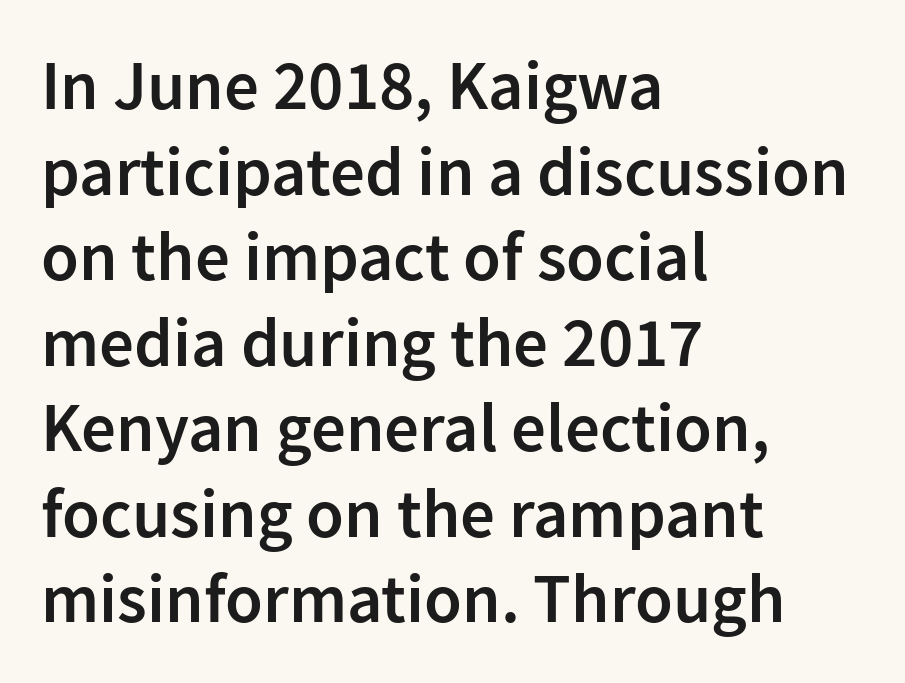
Q: Is the text bold? A: Semi-bold.
Q: Is the text italic (slanted)? A: No, it is upright.
Q: Is the typeface a serif or a sans-serif typeface? A: Sans-serif.
Q: Is the text underlined? A: No.
Q: How is the paragraph aligned? A: Left-aligned.
Q: Is the spacing between letters normal or unusually wide? A: Normal.
Q: Width (condensed, normal, or wide)? A: Normal.
Q: Stroke contrast? A: Low.
Q: x-height? A: Medium.
Q: Monospaced? A: No.
